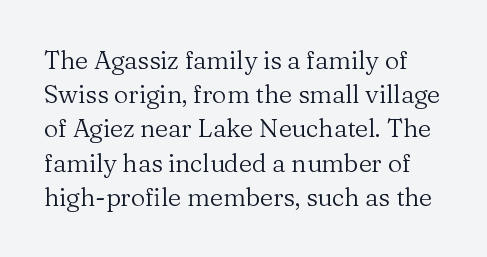
The space between consecutive lines is moderate. Do the letters lean? They stand straight. The cut favours lightness, reaching ordinary text weight at its darkest. The foot of each line stays bare and open. No extra tracking has been applied to these lines.
